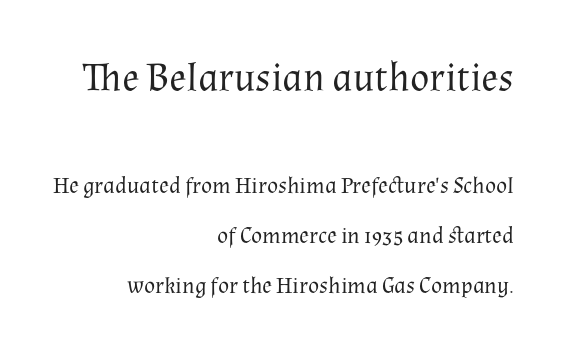
The image shows 40 px regular-weight serif type, upright; set right-aligned, loose line spacing (2.19x), normal letter spacing, not underlined; the first (top) block is 1.74x larger; medium stroke contrast and a medium x-height.
